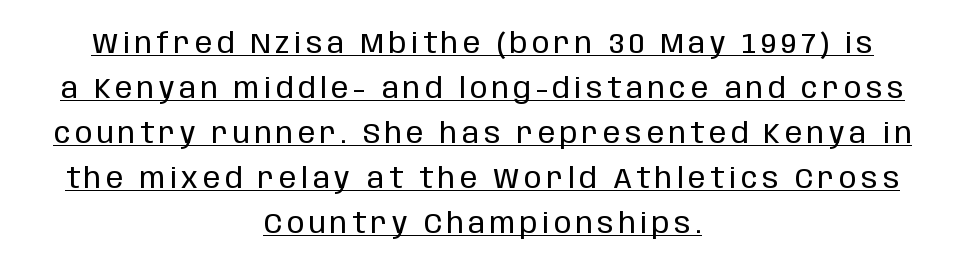
The image shows 29 px regular-weight, condensed sans-serif type, upright; set centered, normal line spacing (1.55x), underlined; low stroke contrast and a large x-height.
